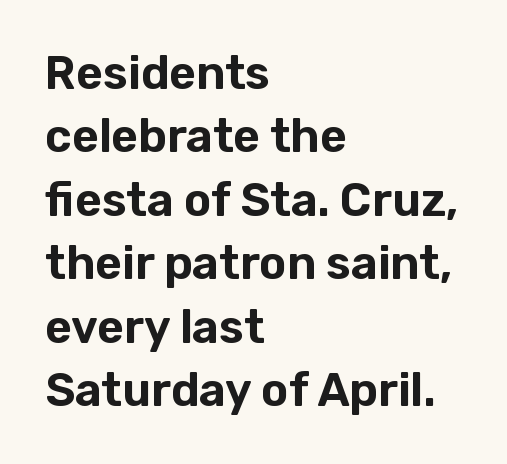
The image shows 46 px sans-serif type, upright; set left-aligned, normal line spacing (1.38x), normal letter spacing, not underlined; low stroke contrast and a medium x-height.
